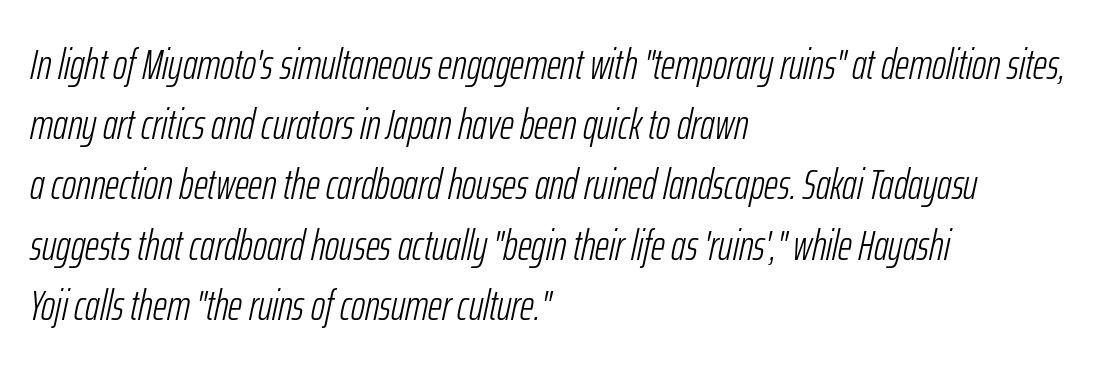
{"italic": "yes", "lean": "right", "slant_degrees": 12, "bold": "no", "weight": "light", "width": "condensed", "stroke_contrast": "low", "x_height": "medium", "monospaced": "no", "underline": "no", "align": "left", "line_spacing": "normal", "line_spacing_ratio": 1.4, "letter_spacing": "normal", "letter_spacing_em": 0.0, "glyph_px": 43}
